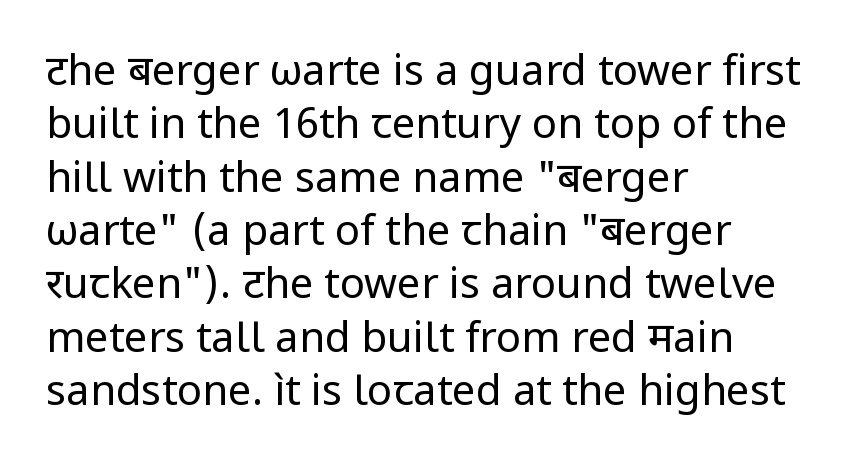
{"serif": "no", "italic": "no", "bold": "no", "weight": "regular", "width": "normal", "stroke_contrast": "low", "x_height": "medium", "monospaced": "no", "underline": "no", "align": "left", "line_spacing": "normal", "line_spacing_ratio": 1.27, "letter_spacing": "normal", "letter_spacing_em": 0.0, "glyph_px": 42}
